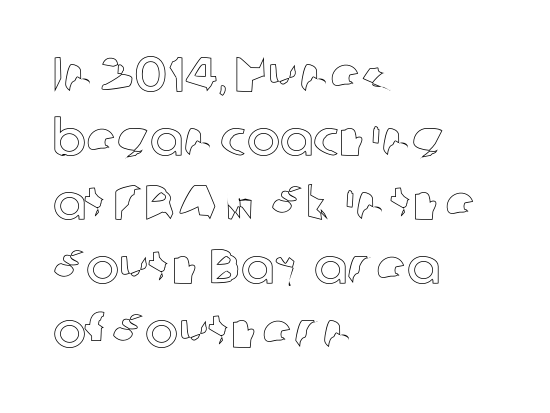
The image shows 50 px text type, upright; set left-aligned, normal line spacing (1.28x), normal letter spacing, not underlined; a medium x-height.
